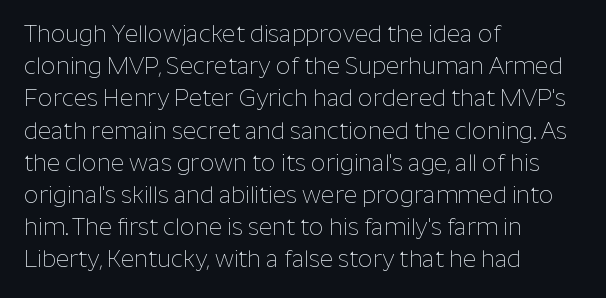
{"italic": "no", "bold": "no", "underline": "no", "align": "left", "line_spacing": "normal", "line_spacing_ratio": 1.4, "letter_spacing": "normal", "letter_spacing_em": 0.0, "glyph_px": 23}
